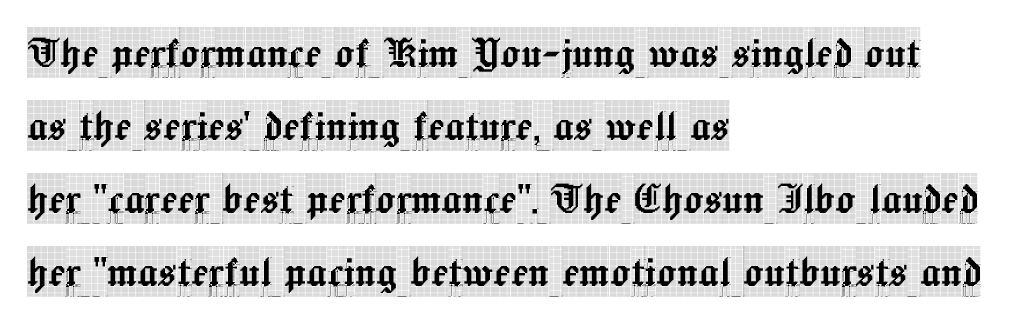
A typesetter would call this proportional, since set widths differ per character. Students, observe: this is what conventionally led text looks like. Left-aligned paragraph, ragged on the right. Tall strokes in this sample are plumb rather than angled. Font category for this specimen: serif. Check under the words: just untouched page.
